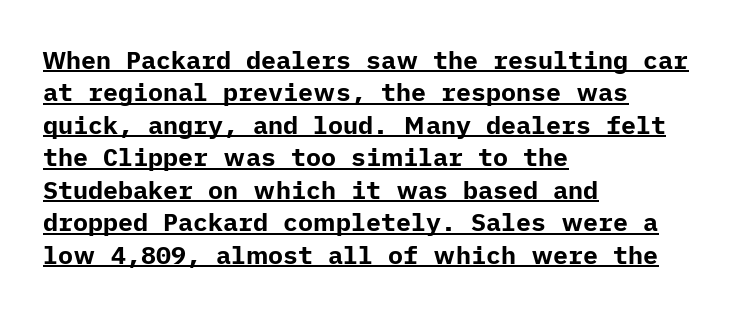
{"italic": "no", "bold": "yes", "underline": "yes", "align": "left", "line_spacing": "normal", "line_spacing_ratio": 1.3, "letter_spacing": "normal", "letter_spacing_em": 0.0, "glyph_px": 25}
